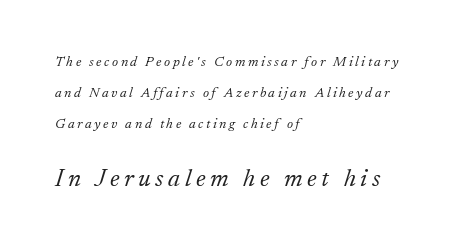
Q: Is the text bold? A: No.
Q: Is the text italic (slanted)? A: Yes, it leans right by about 17 degrees.
Q: Is the text underlined? A: No.
Q: How is the paragraph aligned? A: Left-aligned.
Q: Is the spacing between lines tight, normal or loose? A: Loose.
Q: Which block of text is set in a larger size, the first (top) or the second (bottom)? A: The second (bottom) one.
